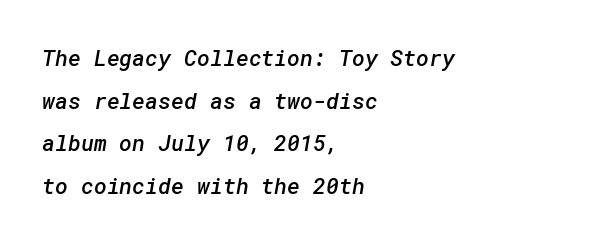
Q: Is the text bold? A: Semi-bold.
Q: Is the text underlined? A: No.
Q: How is the paragraph aligned? A: Left-aligned.
Q: Is the spacing between letters normal or unusually wide? A: Normal.
Q: Is the spacing between lines tight, normal or loose? A: Loose.
